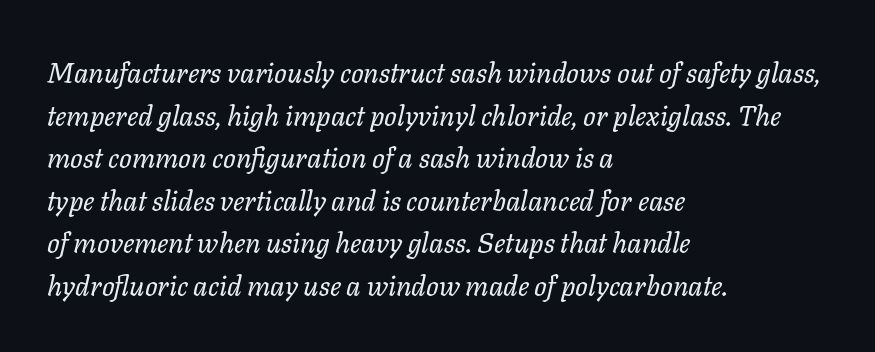
{"italic": "yes", "lean": "right", "slant_degrees": 11, "bold": "no", "weight": "regular", "width": "normal", "stroke_contrast": "low", "x_height": "medium", "monospaced": "no", "underline": "no", "align": "left", "line_spacing": "normal", "line_spacing_ratio": 1.52, "letter_spacing": "normal", "letter_spacing_em": 0.0, "glyph_px": 28}
